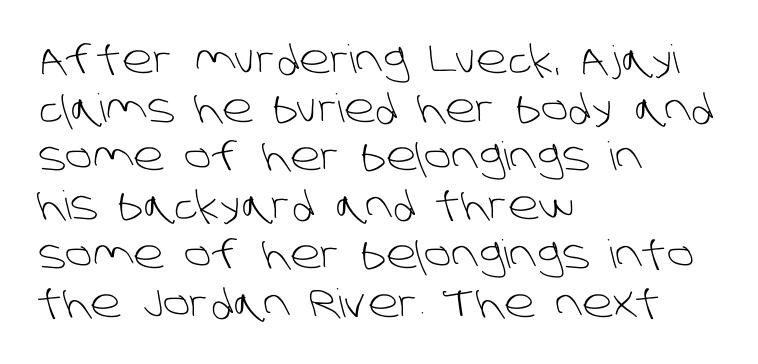
Q: Is the text bold? A: No.
Q: Is the typeface a serif or a sans-serif typeface? A: Sans-serif.
Q: Is the text underlined? A: No.
Q: How is the paragraph aligned? A: Left-aligned.
Q: Is the spacing between letters normal or unusually wide? A: Normal.
Q: Is the spacing between lines tight, normal or loose? A: Normal.
Q: Width (condensed, normal, or wide)? A: Normal.
Q: Stroke contrast? A: Low.
Q: x-height? A: Large.
Q: Monospaced? A: No.
